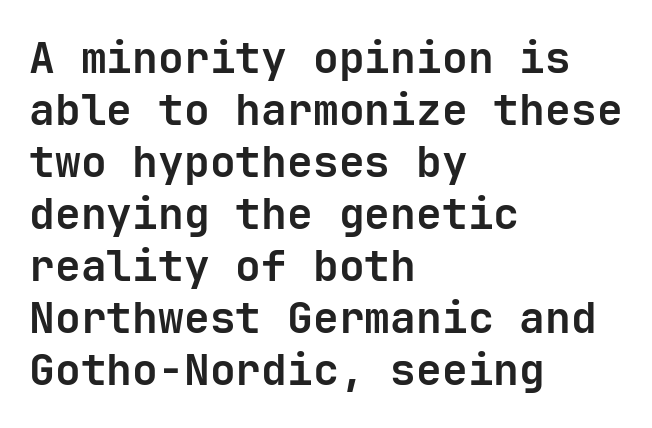
A typesetter would call this monospace, since all characters share one set width. The rendering uses a bold face; every stroke is thick and dark. The type is set solid horizontally, with unmodified tracking. Which margin do the lines hug? The left one — the right edge is uneven. The type sits square on the baseline with zero lean. Check under the words: just untouched page.
